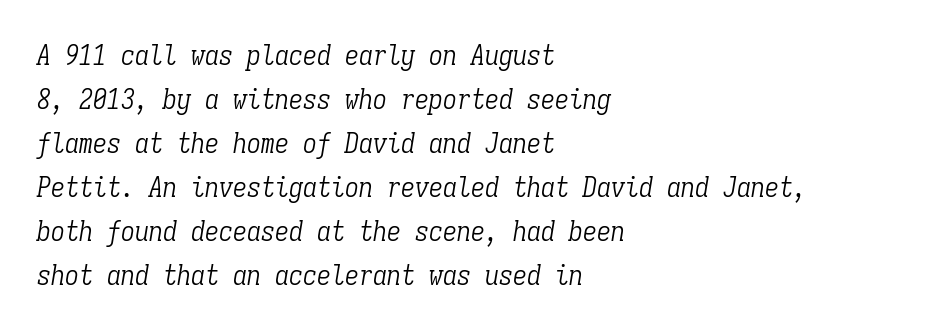
{"serif": "yes", "italic": "yes", "lean": "right", "slant_degrees": 9, "bold": "no", "weight": "light", "width": "condensed", "stroke_contrast": "low", "x_height": "medium", "monospaced": "yes", "underline": "no", "align": "left", "line_spacing": "normal", "line_spacing_ratio": 1.57, "letter_spacing": "normal", "letter_spacing_em": 0.0, "glyph_px": 28}
